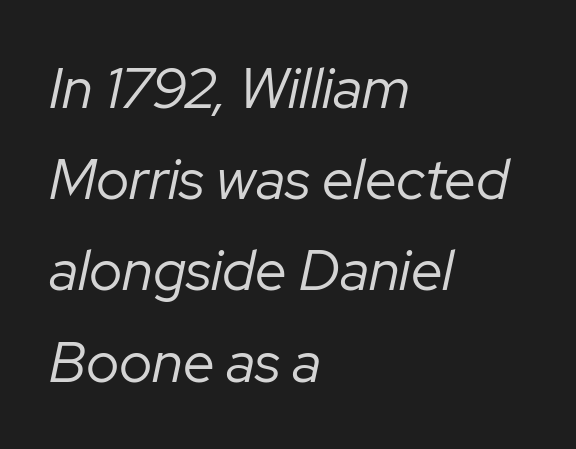
Q: Is the text bold? A: No.
Q: Is the text italic (slanted)? A: Yes, it leans right by about 12 degrees.
Q: Is the text underlined? A: No.
Q: How is the paragraph aligned? A: Left-aligned.
Q: Is the spacing between letters normal or unusually wide? A: Normal.
Q: Is the spacing between lines tight, normal or loose? A: Normal.
Q: Width (condensed, normal, or wide)? A: Normal.
Q: Stroke contrast? A: Low.
Q: x-height? A: Medium.
Q: Monospaced? A: No.
